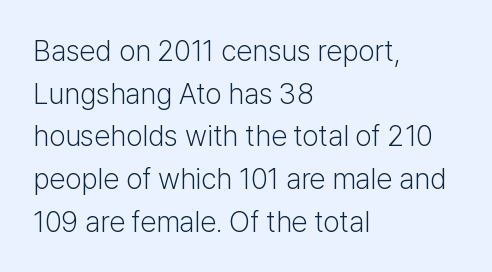
{"serif": "no", "italic": "no", "bold": "no", "weight": "light", "width": "normal", "stroke_contrast": "low", "x_height": "medium", "monospaced": "no", "underline": "no", "align": "left", "line_spacing": "normal", "line_spacing_ratio": 1.47, "letter_spacing": "normal", "letter_spacing_em": 0.0, "glyph_px": 29}
